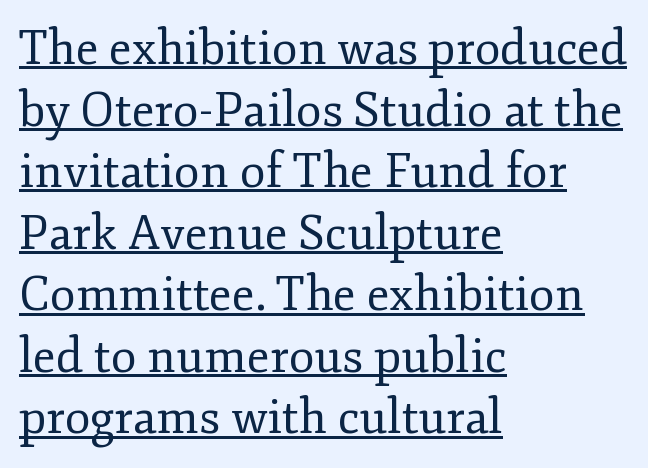
Q: Is the text bold? A: No.
Q: Is the text italic (slanted)? A: No, it is upright.
Q: Is the typeface a serif or a sans-serif typeface? A: Serif.
Q: Is the text underlined? A: Yes.
Q: How is the paragraph aligned? A: Left-aligned.
Q: Is the spacing between letters normal or unusually wide? A: Normal.
Q: Is the spacing between lines tight, normal or loose? A: Normal.
Q: Width (condensed, normal, or wide)? A: Normal.
Q: Stroke contrast? A: Low.
Q: x-height? A: Small.
Q: Monospaced? A: No.
